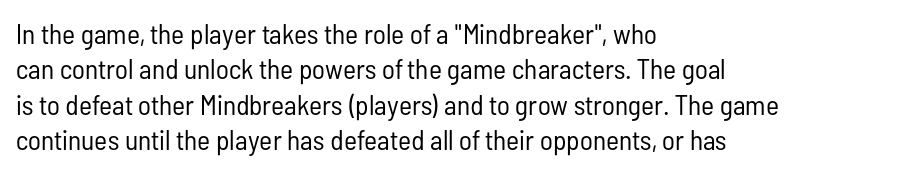
Q: Is the text bold? A: No.
Q: Is the text italic (slanted)? A: No, it is upright.
Q: Is the typeface a serif or a sans-serif typeface? A: Sans-serif.
Q: Is the text underlined? A: No.
Q: How is the paragraph aligned? A: Left-aligned.
Q: Is the spacing between letters normal or unusually wide? A: Normal.
Q: Is the spacing between lines tight, normal or loose? A: Normal.
Q: Width (condensed, normal, or wide)? A: Condensed.
Q: Stroke contrast? A: Low.
Q: x-height? A: Medium.
Q: Monospaced? A: No.
